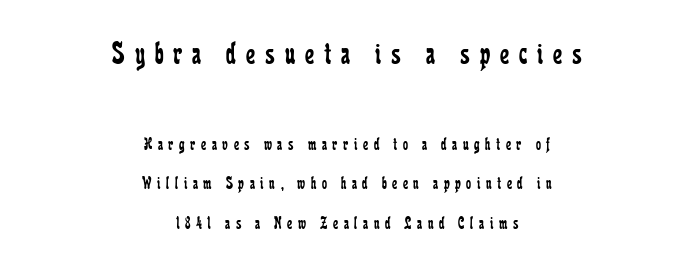
The image shows 32 px regular-weight, condensed serif type, upright; set centered, loose line spacing (2.19x), unusually wide letter spacing (+0.31 em), not underlined; the first (top) block is 1.78x larger; low stroke contrast and a medium x-height.
